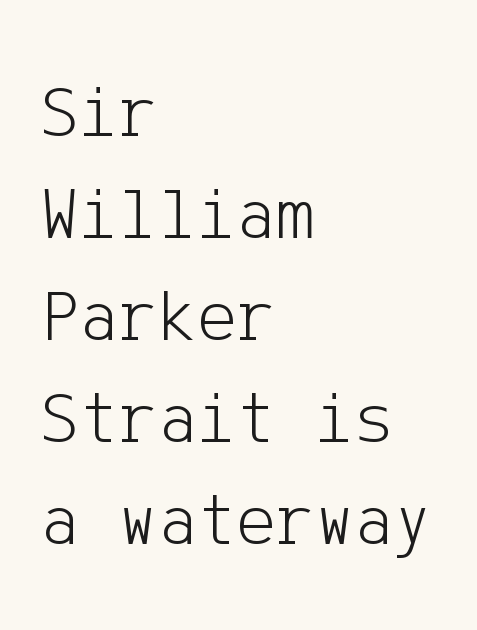
Q: Is the text bold? A: No.
Q: Is the text italic (slanted)? A: No, it is upright.
Q: Is the typeface a serif or a sans-serif typeface? A: Sans-serif.
Q: Is the text underlined? A: No.
Q: How is the paragraph aligned? A: Left-aligned.
Q: Is the spacing between letters normal or unusually wide? A: Normal.
Q: Is the spacing between lines tight, normal or loose? A: Normal.
Q: Width (condensed, normal, or wide)? A: Normal.
Q: Stroke contrast? A: Low.
Q: x-height? A: Medium.
